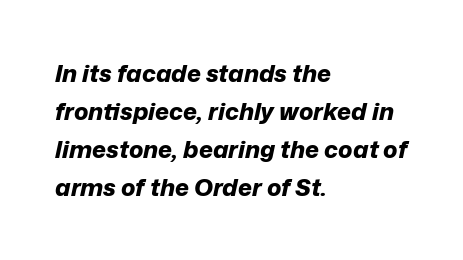
Posture: slanted. Set as a true bold cut, around the 700 mark. Observe the ordinary spacing: letters are neighbours, not strangers. Every row of glyphs begins at an identical x-position on the left. Horizontal bands of white between lines are of average thickness. Anything drawn beneath the words? Only blank space.
